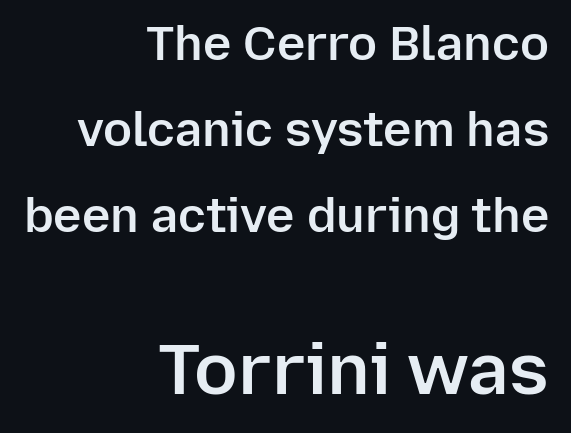
{"serif": "no", "italic": "no", "bold": "semi", "weight": "semibold", "width": "normal", "stroke_contrast": "low", "x_height": "medium", "monospaced": "no", "underline": "no", "align": "right", "line_spacing_ratio": 1.79, "letter_spacing": "normal", "letter_spacing_em": 0.0, "larger_block": "second", "size_ratio": 1.5, "glyph_px": 72}
